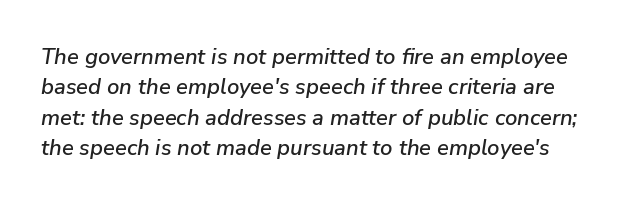
{"italic": "yes", "lean": "right", "slant_degrees": 9, "underline": "no", "line_spacing": "normal", "line_spacing_ratio": 1.38, "letter_spacing": "normal", "letter_spacing_em": 0.0, "glyph_px": 22}
